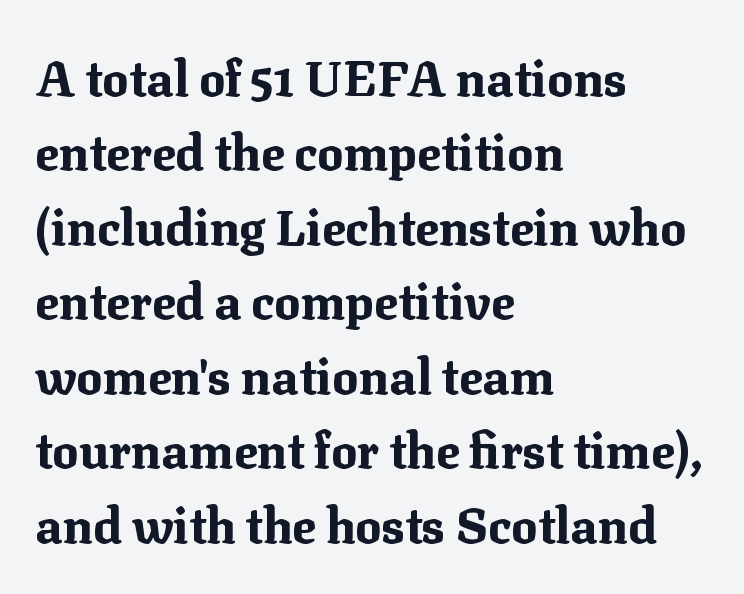
{"serif": "yes", "italic": "no", "bold": "yes", "weight": "bold", "width": "normal", "stroke_contrast": "medium", "x_height": "medium", "monospaced": "no", "underline": "no", "align": "left", "line_spacing": "normal", "line_spacing_ratio": 1.52, "letter_spacing": "normal", "letter_spacing_em": 0.0, "glyph_px": 49}
